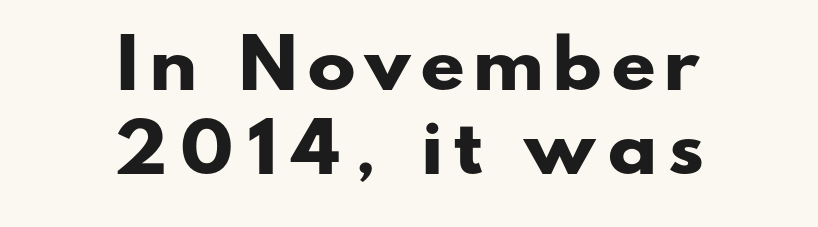
Q: Is the text bold? A: Yes.
Q: Is the typeface a serif or a sans-serif typeface? A: Sans-serif.
Q: Is the text underlined? A: No.
Q: How is the paragraph aligned? A: Centered.
Q: Is the spacing between lines tight, normal or loose? A: Normal.
Q: Width (condensed, normal, or wide)? A: Wide.
Q: Stroke contrast? A: Low.
Q: x-height? A: Small.
Q: Monospaced? A: No.
